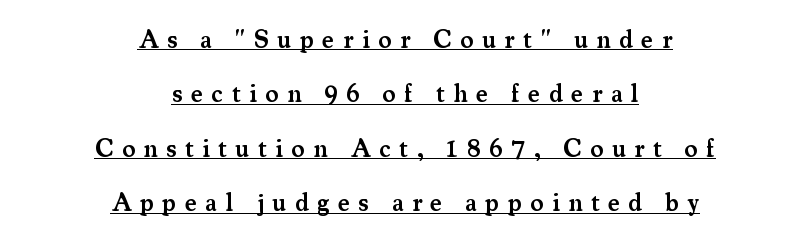
The rendering uses the underline text-decoration. Tall strokes in this sample are plumb rather than angled. The lines in this sample share a center point and differ in where they start and stop. In terms of leading, this rendering errs on the spacious side. Each glyph is drawn with semibold strokes, heavier than normal yet not fully bold.
